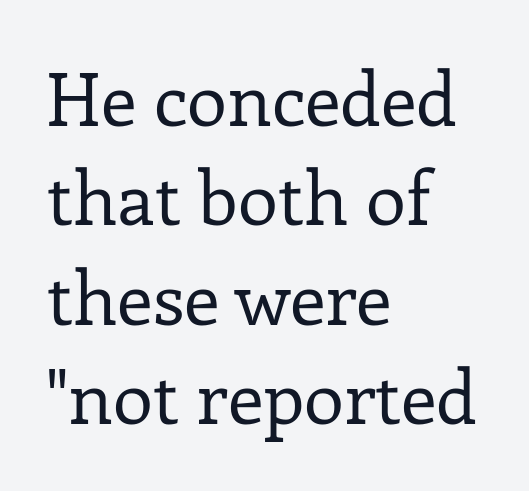
Character widths vary here, with narrow letters taking less room than wide ones. Clear beneath every line of the passage. The setting favours the left margin, as ordinary paragraphs usually do. This sample uses plain, unmodified letter spacing.
